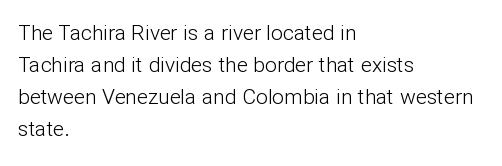
{"italic": "no", "bold": "no", "underline": "no", "align": "left", "line_spacing": "normal", "line_spacing_ratio": 1.52, "letter_spacing": "normal", "letter_spacing_em": 0.0, "glyph_px": 21}
